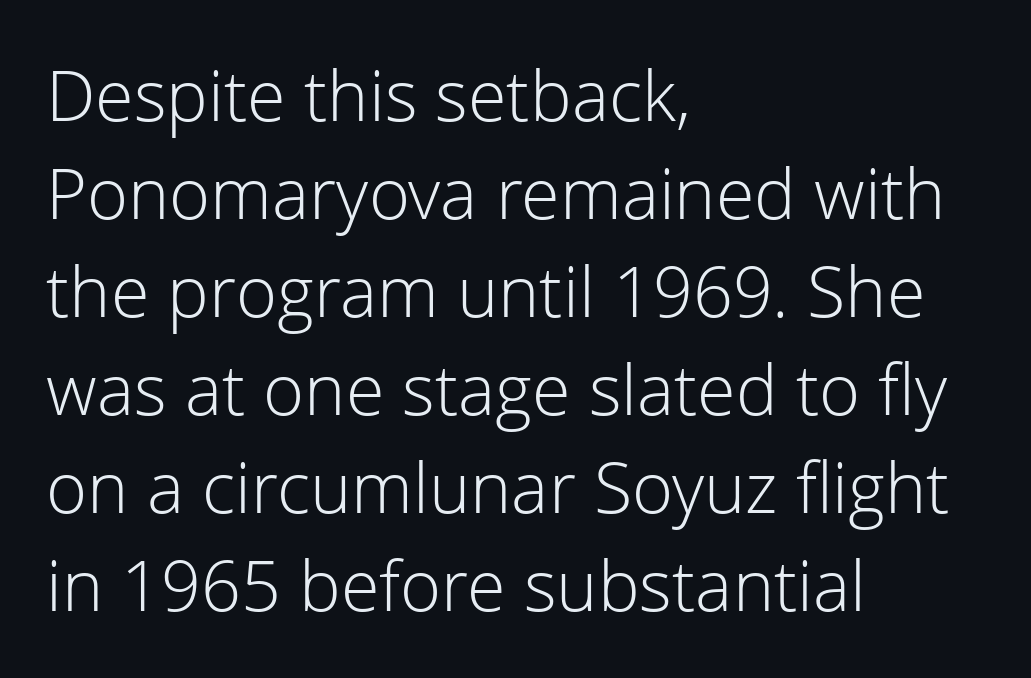
The image shows 70 px light sans-serif type, upright; set left-aligned, normal line spacing (1.4x), normal letter spacing, not underlined; low stroke contrast and a medium x-height.
